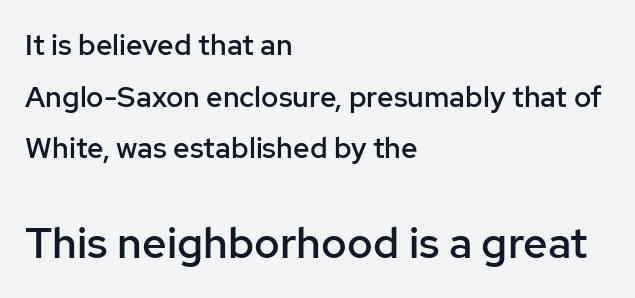
Q: Is the text bold? A: Semi-bold.
Q: Is the text italic (slanted)? A: No, it is upright.
Q: Is the typeface a serif or a sans-serif typeface? A: Sans-serif.
Q: Is the text underlined? A: No.
Q: How is the paragraph aligned? A: Left-aligned.
Q: Is the spacing between letters normal or unusually wide? A: Normal.
Q: Which block of text is set in a larger size, the first (top) or the second (bottom)? A: The second (bottom) one.
Q: Width (condensed, normal, or wide)? A: Normal.
Q: Stroke contrast? A: Low.
Q: x-height? A: Medium.
Q: Monospaced? A: No.
